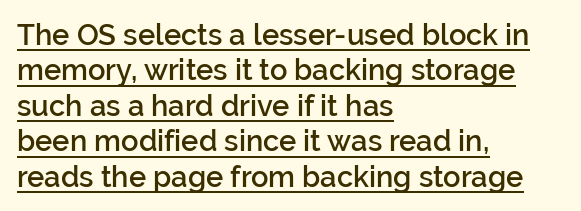
The image shows 29 px semibold sans-serif type, upright; set left-aligned, line spacing 1.22x, normal letter spacing, underlined; low stroke contrast and a medium x-height.
